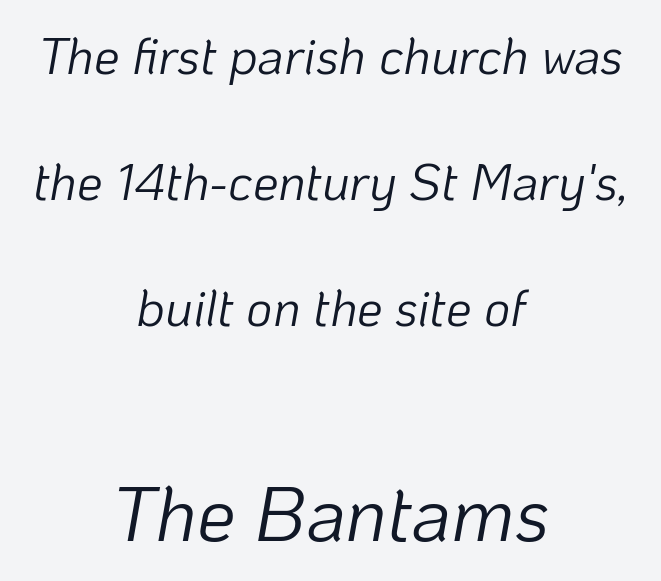
Q: Is the text bold? A: No.
Q: Is the text italic (slanted)? A: Yes, it leans right by about 10 degrees.
Q: Is the text underlined? A: No.
Q: How is the paragraph aligned? A: Centered.
Q: Is the spacing between letters normal or unusually wide? A: Normal.
Q: Is the spacing between lines tight, normal or loose? A: Loose.
Q: Which block of text is set in a larger size, the first (top) or the second (bottom)? A: The second (bottom) one.
Q: Width (condensed, normal, or wide)? A: Normal.
Q: Stroke contrast? A: Low.
Q: x-height? A: Medium.
Q: Monospaced? A: No.
